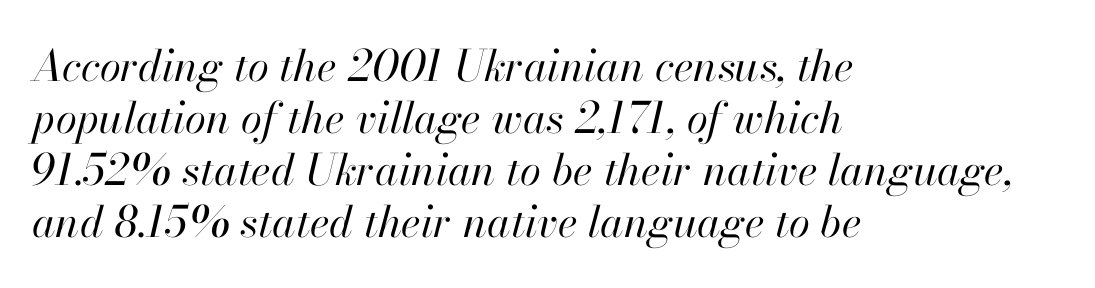
The image shows 43 px regular-weight type, italic (leaning right); set left-aligned, line spacing 1.21x, normal letter spacing, not underlined; high stroke contrast and a small x-height.
